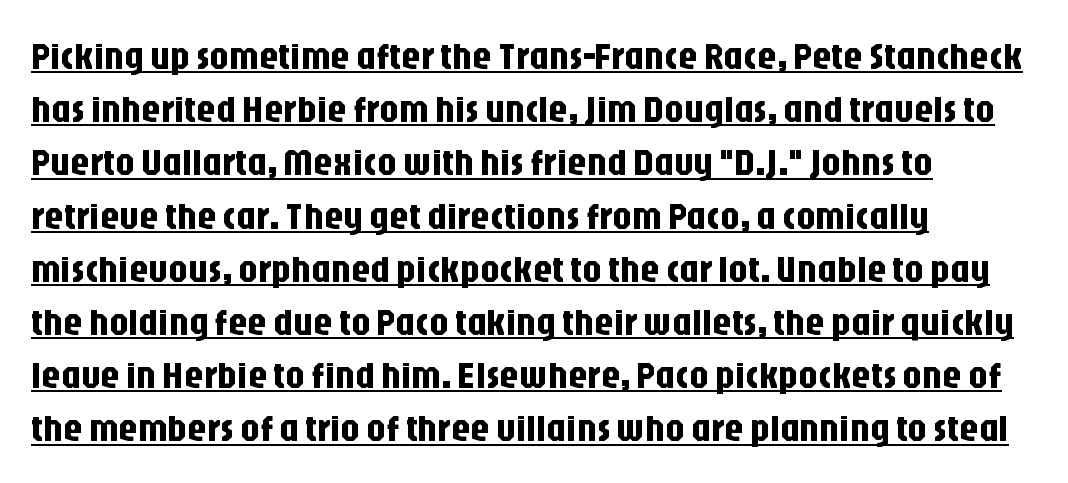
{"serif": "no", "italic": "no", "width": "condensed", "stroke_contrast": "low", "x_height": "large", "monospaced": "no", "underline": "yes", "align": "left", "line_spacing": "normal", "line_spacing_ratio": 1.4, "letter_spacing": "normal", "letter_spacing_em": 0.0, "glyph_px": 38}
